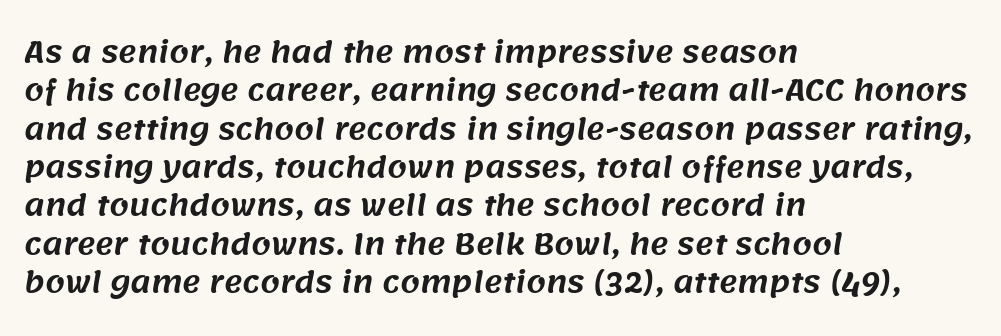
Q: Is the typeface a serif or a sans-serif typeface? A: Sans-serif.
Q: Is the text underlined? A: No.
Q: How is the paragraph aligned? A: Left-aligned.
Q: Is the spacing between letters normal or unusually wide? A: Normal.
Q: Is the spacing between lines tight, normal or loose? A: Normal.
Q: Width (condensed, normal, or wide)? A: Normal.
Q: Stroke contrast? A: Medium.
Q: x-height? A: Large.
Q: Monospaced? A: No.
